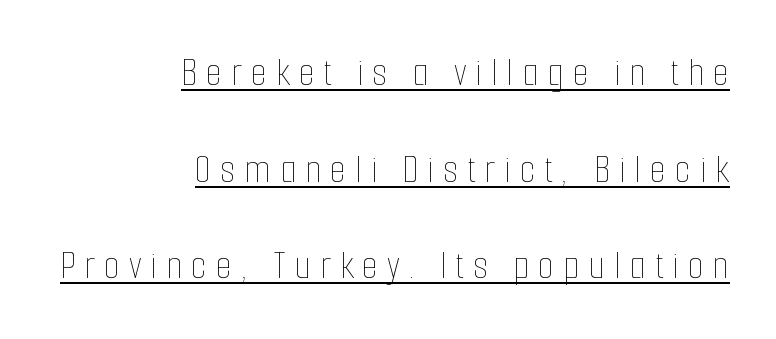
You can tell it's not italic because the verticals are truly vertical. Character widths vary here, with narrow letters taking less room than wide ones. Glance below the letters and you will spot a drawn line. Which margin do the lines hug? The right one — the left edge is uneven. The letterforms sit at book weight or below.
